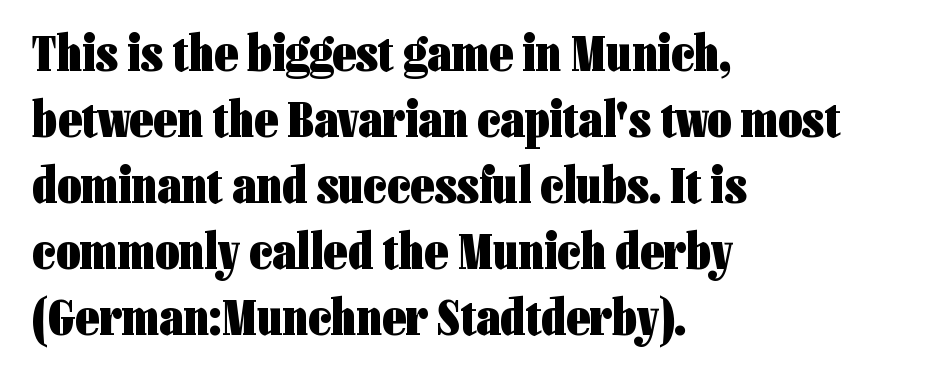
Q: Is the text bold? A: Yes.
Q: Is the text italic (slanted)? A: No, it is upright.
Q: Is the typeface a serif or a sans-serif typeface? A: Sans-serif.
Q: Is the text underlined? A: No.
Q: How is the paragraph aligned? A: Left-aligned.
Q: Is the spacing between letters normal or unusually wide? A: Normal.
Q: Is the spacing between lines tight, normal or loose? A: Normal.
Q: Width (condensed, normal, or wide)? A: Condensed.
Q: Stroke contrast? A: Low.
Q: x-height? A: Medium.
Q: Monospaced? A: No.
